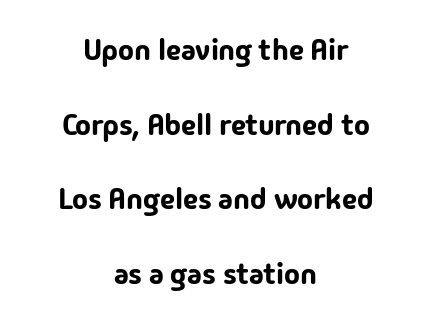
The image shows 30 px sans-serif type, upright; set centered, loose line spacing (2.49x), normal letter spacing, not underlined; low stroke contrast and a medium x-height.
